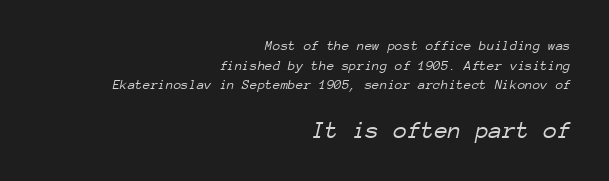
Q: Is the text bold? A: No.
Q: Is the text italic (slanted)? A: Yes, it leans right by about 12 degrees.
Q: Is the text underlined? A: No.
Q: How is the paragraph aligned? A: Right-aligned.
Q: Is the spacing between letters normal or unusually wide? A: Normal.
Q: Is the spacing between lines tight, normal or loose? A: Normal.
Q: Which block of text is set in a larger size, the first (top) or the second (bottom)? A: The second (bottom) one.
